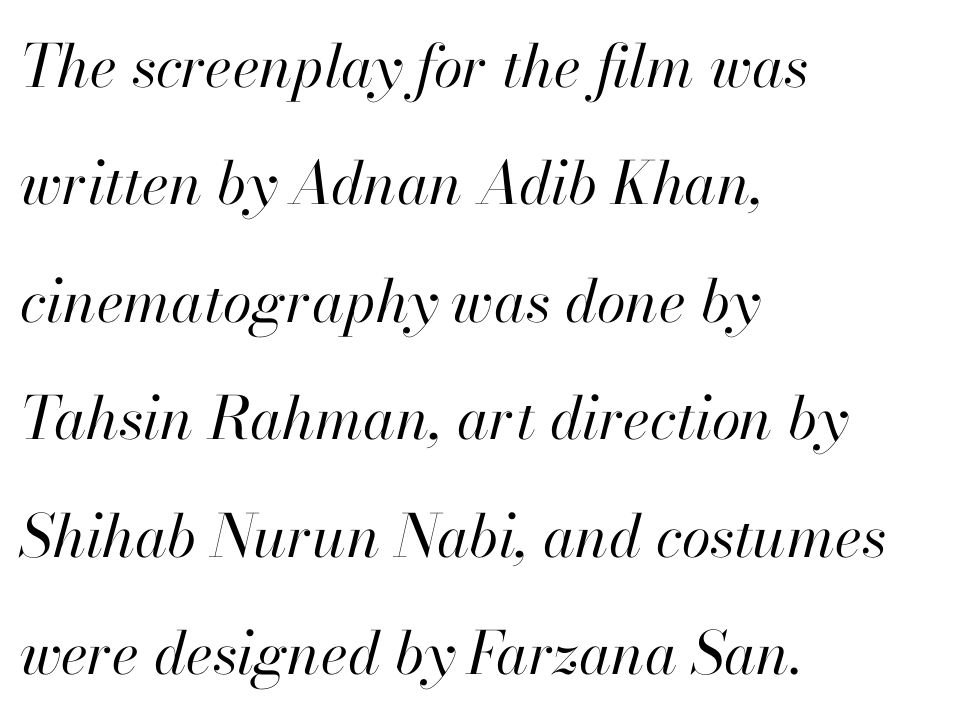
The image shows 59 px regular-weight type, italic (leaning right); set left-aligned, loose line spacing (1.99x), normal letter spacing, not underlined; high stroke contrast and a small x-height.
